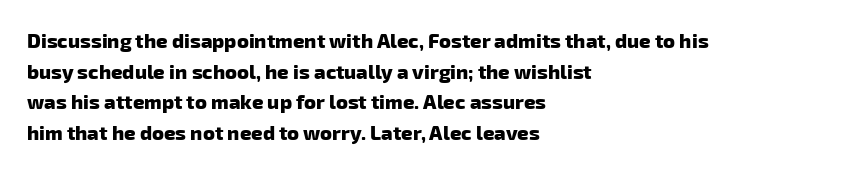
Q: Is the text bold? A: Yes.
Q: Is the text underlined? A: No.
Q: How is the paragraph aligned? A: Left-aligned.
Q: Is the spacing between letters normal or unusually wide? A: Normal.
Q: Is the spacing between lines tight, normal or loose? A: Normal.
